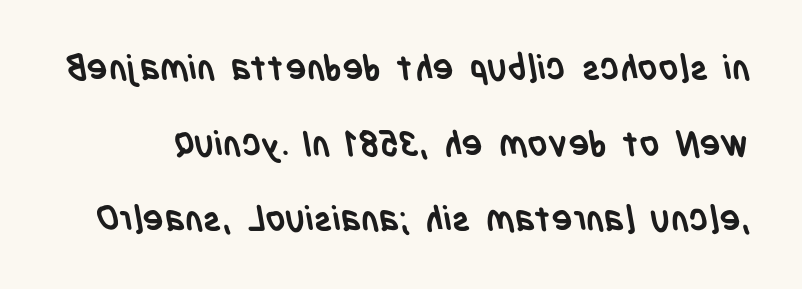
The space directly below the letters is spotless. Check where the strokes stop: nothing finishes them off — pure sans. The letters advance in unequal steps, a hallmark of proportional type. The typesetting leans heavy: a genuine bold. A typesetter would call this zero additional tracking.
